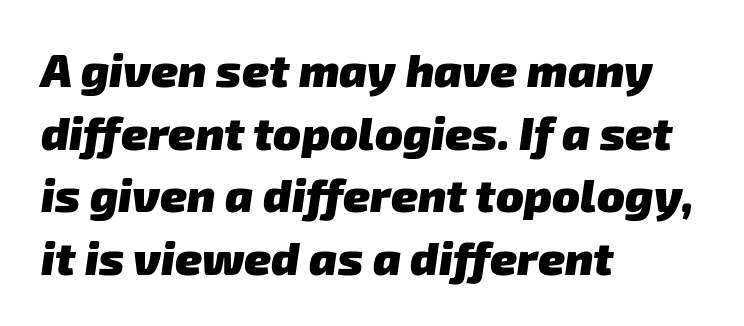
Q: Is the text bold? A: Yes.
Q: Is the typeface a serif or a sans-serif typeface? A: Sans-serif.
Q: Is the text underlined? A: No.
Q: How is the paragraph aligned? A: Left-aligned.
Q: Is the spacing between letters normal or unusually wide? A: Normal.
Q: Is the spacing between lines tight, normal or loose? A: Normal.
Q: Width (condensed, normal, or wide)? A: Normal.
Q: Stroke contrast? A: Low.
Q: x-height? A: Medium.
Q: Monospaced? A: No.
